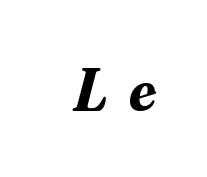
{"serif": "yes", "italic": "yes", "lean": "right", "slant_degrees": 16, "bold": "yes", "weight": "bold", "width": "normal", "stroke_contrast": "medium", "x_height": "small", "monospaced": "no", "underline": "no", "letter_spacing": "wide", "letter_spacing_em": 0.37, "glyph_px": 60}
